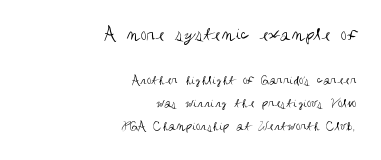
Q: Is the text bold? A: No.
Q: Is the text underlined? A: No.
Q: How is the paragraph aligned? A: Right-aligned.
Q: Is the spacing between letters normal or unusually wide? A: Normal.
Q: Is the spacing between lines tight, normal or loose? A: Normal.
Q: Which block of text is set in a larger size, the first (top) or the second (bottom)? A: The first (top) one.
